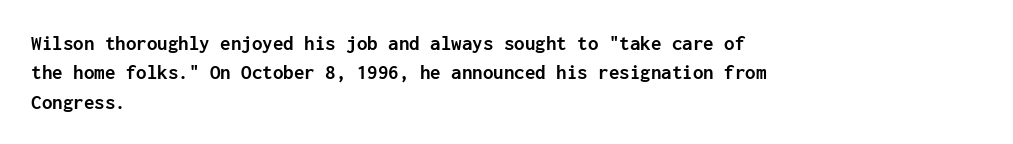
Posture: upright roman. Underlining? Definitely not there. Each line starts at the same left margin while the right side varies. Stroke thickness is high; the sample reads as a true bold. The block of text has a typical density, with ordinary space between rows.
